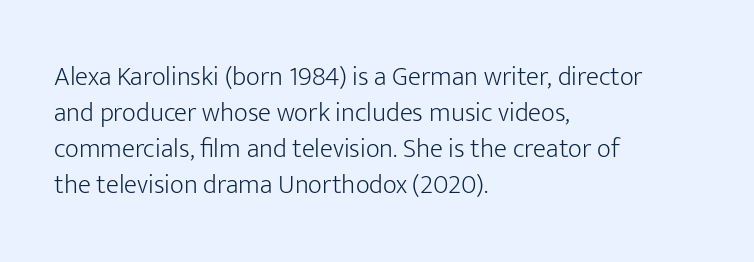
Q: Is the text bold? A: No.
Q: Is the text italic (slanted)? A: No, it is upright.
Q: Is the text underlined? A: No.
Q: How is the paragraph aligned? A: Left-aligned.
Q: Is the spacing between letters normal or unusually wide? A: Normal.
Q: Is the spacing between lines tight, normal or loose? A: Normal.
